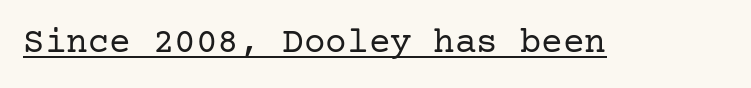
Compared with typical body copy, the letter spacing here is the same. This sample uses a serif face. The typography opts for an upright posture over an oblique one. Compared with undecorated copy, this sample adds a rule below the words. Ink coverage per letter is moderate at most.
